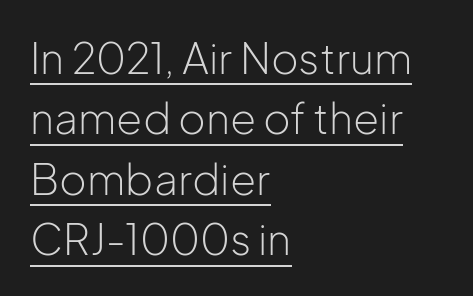
The rendering shows plain stroke endings on the letterforms — a sans-serif design. Compared with typical body copy, the letter spacing here is the same. The paragraph shown leans on its left margin. The weight would be labelled regular, book, light, or lighter still. Think of a printed novel: that variable character pitch is what you see here. A normal amount of white space separates one row of letters from the next.
